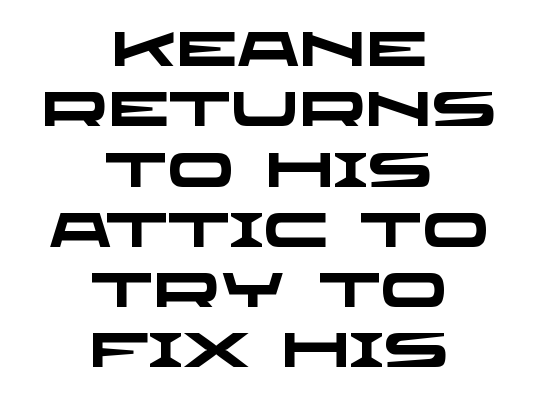
The image shows 49 px heavy, wide sans-serif type; set centered, line spacing 1.23x, normal letter spacing, not underlined; low stroke contrast and a large x-height.
